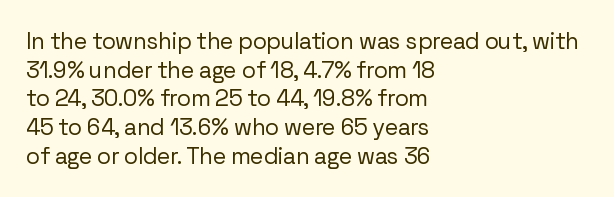
{"italic": "no", "bold": "no", "underline": "no", "align": "left", "line_spacing": "normal", "line_spacing_ratio": 1.25, "letter_spacing": "normal", "letter_spacing_em": 0.0, "glyph_px": 23}
